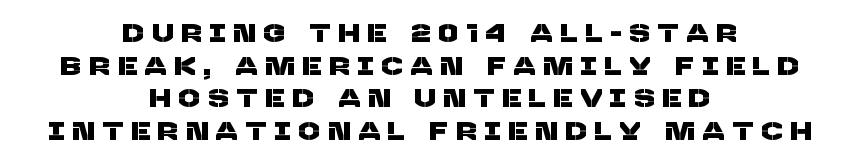
{"underline": "no", "align": "center", "line_spacing": "normal", "line_spacing_ratio": 1.31, "letter_spacing": "wide", "letter_spacing_em": 0.35, "glyph_px": 25}
